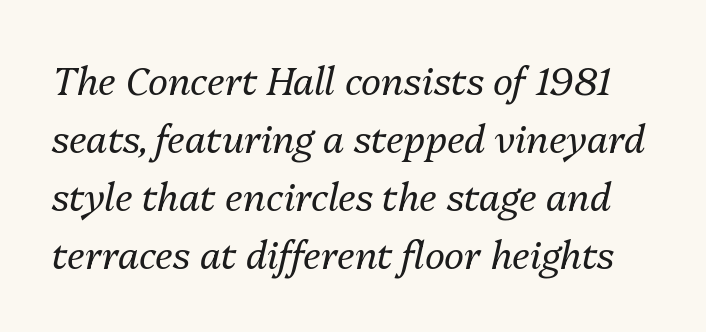
Q: Is the text bold? A: No.
Q: Is the text italic (slanted)? A: Yes, it leans right by about 13 degrees.
Q: Is the text underlined? A: No.
Q: Is the spacing between letters normal or unusually wide? A: Normal.
Q: Is the spacing between lines tight, normal or loose? A: Normal.
Q: Width (condensed, normal, or wide)? A: Normal.
Q: Stroke contrast? A: Medium.
Q: x-height? A: Medium.
Q: Monospaced? A: No.
